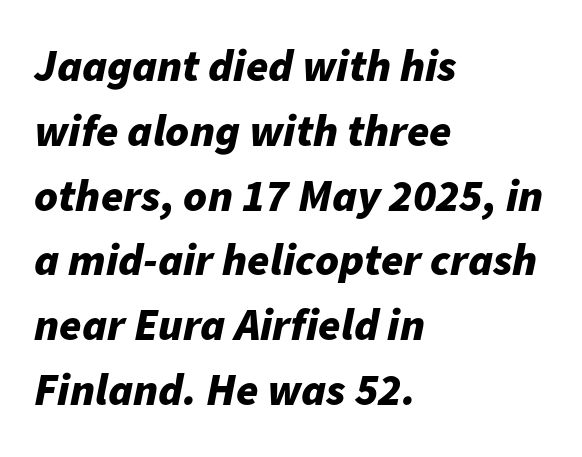
This sample uses an oblique cut, with every glyph tilted off the vertical. The strokes are fattened all the way to bold. The glyphs are unaccompanied by any horizontal stroke below them. Leading matches the norm, producing a regular column. This rendering leaves character spacing at its baseline value.
